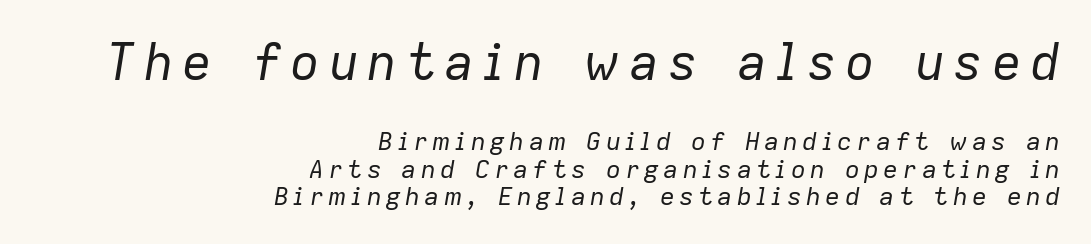
The image shows 50 px regular-weight type, italic (leaning right); set right-aligned, tight line spacing (1.09x), not underlined; the first (top) block is 2.0x larger; low stroke contrast and a medium x-height.
